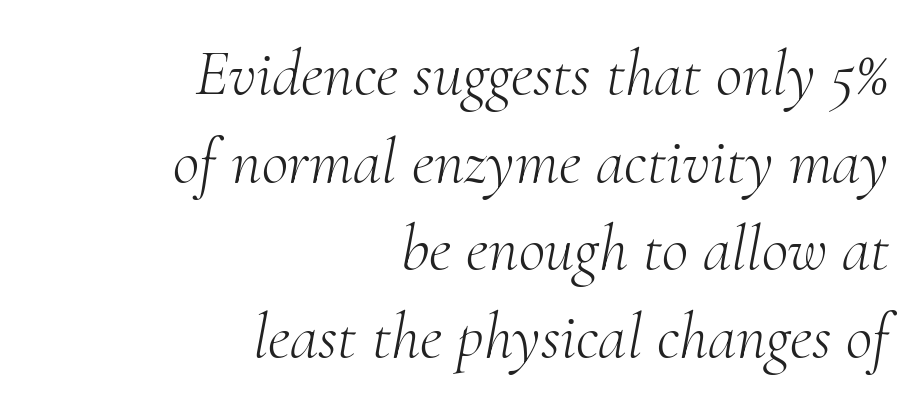
The image shows 65 px light serif type, italic (leaning right); set right-aligned, normal line spacing (1.35x), normal letter spacing, not underlined; medium stroke contrast and a small x-height.
